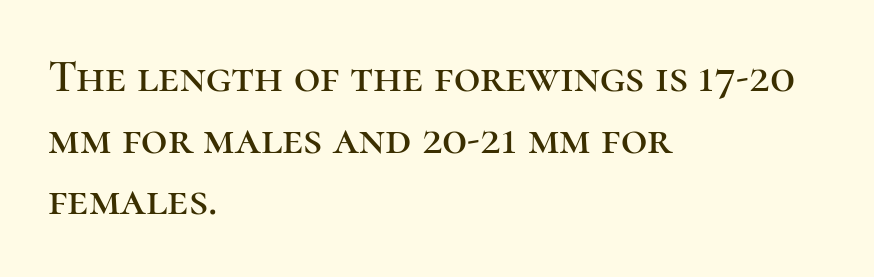
Q: Is the text italic (slanted)? A: No, it is upright.
Q: Is the typeface a serif or a sans-serif typeface? A: Serif.
Q: Is the text underlined? A: No.
Q: How is the paragraph aligned? A: Left-aligned.
Q: Is the spacing between letters normal or unusually wide? A: Normal.
Q: Is the spacing between lines tight, normal or loose? A: Normal.
Q: Width (condensed, normal, or wide)? A: Normal.
Q: Stroke contrast? A: High.
Q: x-height? A: Medium.
Q: Monospaced? A: No.
